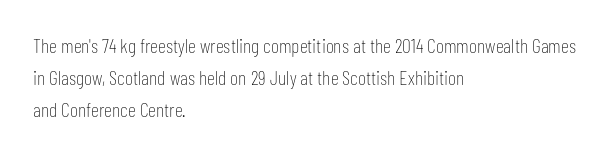
{"italic": "no", "bold": "no", "underline": "no", "align": "left", "line_spacing": "normal", "line_spacing_ratio": 1.59, "letter_spacing": "normal", "letter_spacing_em": 0.0, "glyph_px": 20}
